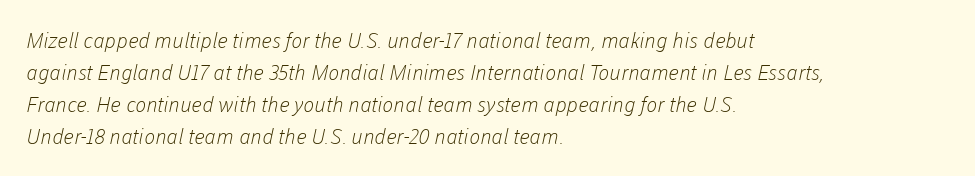
{"bold": "no", "underline": "no", "align": "left", "line_spacing": "normal", "line_spacing_ratio": 1.52, "letter_spacing": "normal", "letter_spacing_em": 0.0, "glyph_px": 21}
